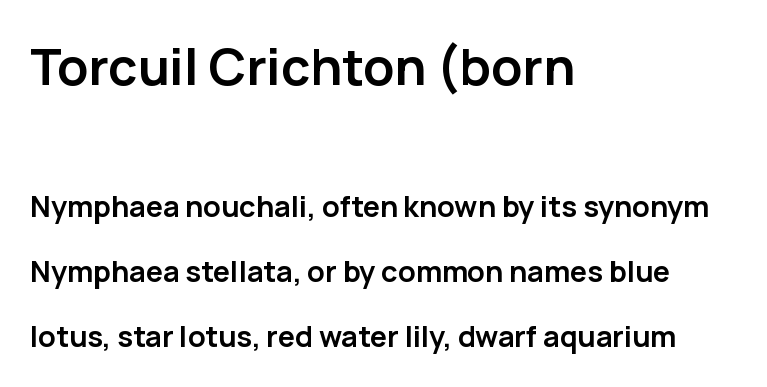
Heft: maximum for text — a bold. This sample uses a sans-serif face. Does extra space separate the letters? No, they use regular spacing. A clean baseline with only descenders dipping below it. The rendering uses natural spacing where letterforms have individual widths. Vertical strokes here are truly vertical.
